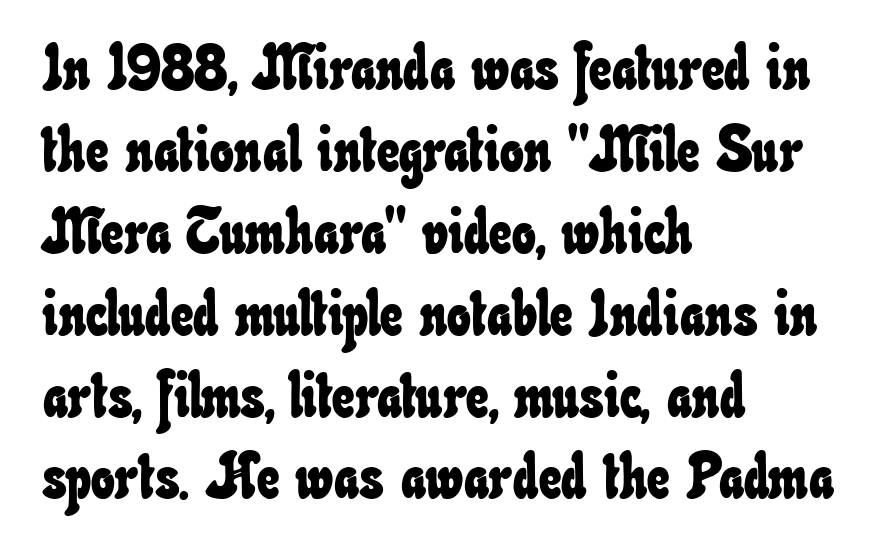
Q: Is the text underlined? A: No.
Q: How is the paragraph aligned? A: Left-aligned.
Q: Is the spacing between letters normal or unusually wide? A: Normal.
Q: Is the spacing between lines tight, normal or loose? A: Normal.
Q: Width (condensed, normal, or wide)? A: Condensed.
Q: Stroke contrast? A: Low.
Q: x-height? A: Small.
Q: Monospaced? A: No.
